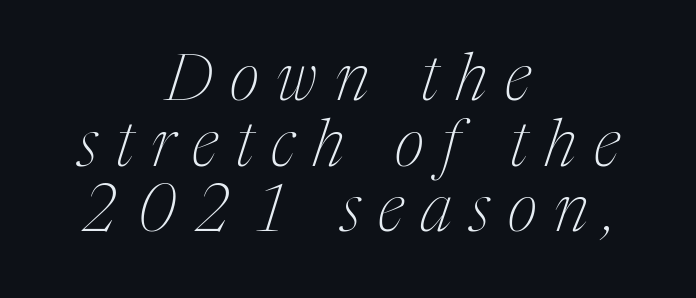
Q: Is the text bold? A: No.
Q: Is the text italic (slanted)? A: Yes, it leans right by about 17 degrees.
Q: Is the typeface a serif or a sans-serif typeface? A: Serif.
Q: Is the text underlined? A: No.
Q: How is the paragraph aligned? A: Centered.
Q: Is the spacing between letters normal or unusually wide? A: Unusually wide.
Q: Is the spacing between lines tight, normal or loose? A: Tight.
Q: Width (condensed, normal, or wide)? A: Condensed.
Q: Stroke contrast? A: Medium.
Q: x-height? A: Medium.
Q: Monospaced? A: No.
